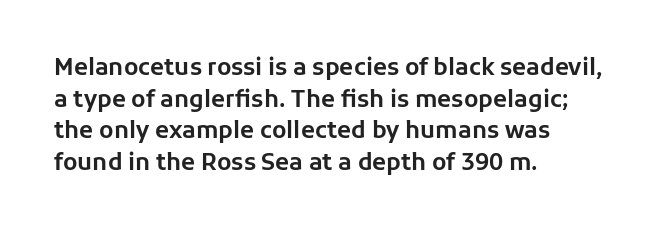
Q: Is the text italic (slanted)? A: No, it is upright.
Q: Is the text underlined? A: No.
Q: How is the paragraph aligned? A: Left-aligned.
Q: Is the spacing between letters normal or unusually wide? A: Normal.
Q: Is the spacing between lines tight, normal or loose? A: Normal.
